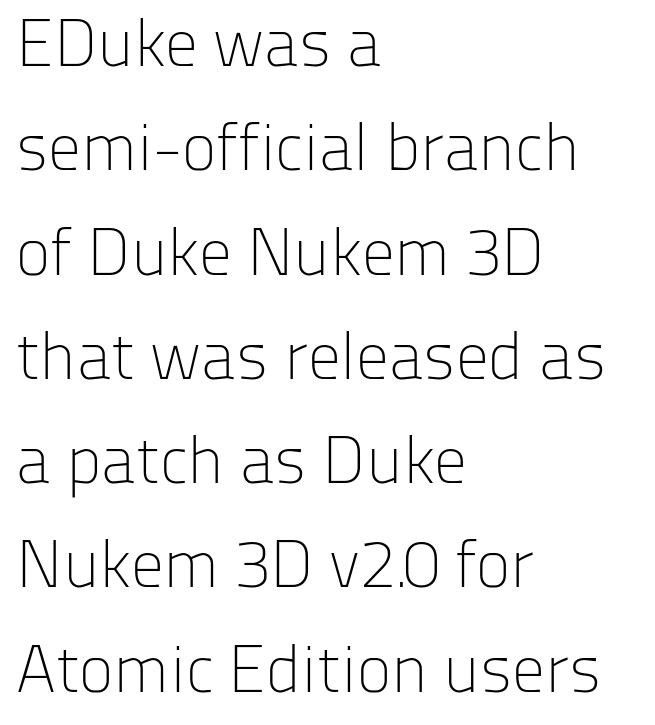
The image shows 66 px light sans-serif type, upright; set left-aligned, normal line spacing (1.58x), normal letter spacing, not underlined; low stroke contrast and a medium x-height.
